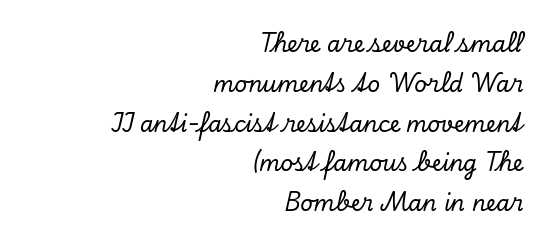
Q: Is the text italic (slanted)? A: Yes, it leans right by about 13 degrees.
Q: Is the text underlined? A: No.
Q: How is the paragraph aligned? A: Right-aligned.
Q: Is the spacing between letters normal or unusually wide? A: Normal.
